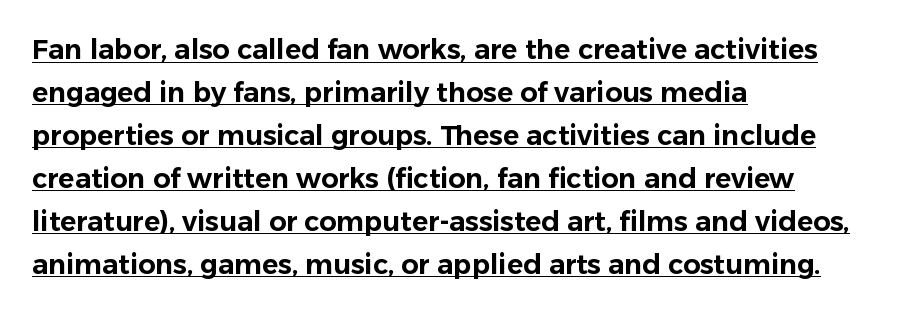
Q: Is the text italic (slanted)? A: No, it is upright.
Q: Is the text underlined? A: Yes.
Q: How is the paragraph aligned? A: Left-aligned.
Q: Is the spacing between letters normal or unusually wide? A: Normal.
Q: Is the spacing between lines tight, normal or loose? A: Normal.
